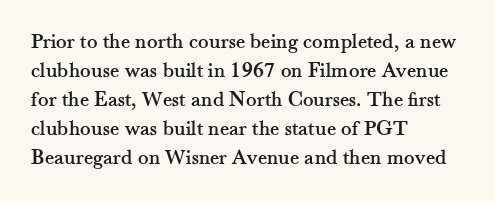
Q: Is the text italic (slanted)? A: No, it is upright.
Q: Is the text underlined? A: No.
Q: How is the paragraph aligned? A: Left-aligned.
Q: Is the spacing between letters normal or unusually wide? A: Normal.
Q: Is the spacing between lines tight, normal or loose? A: Normal.
